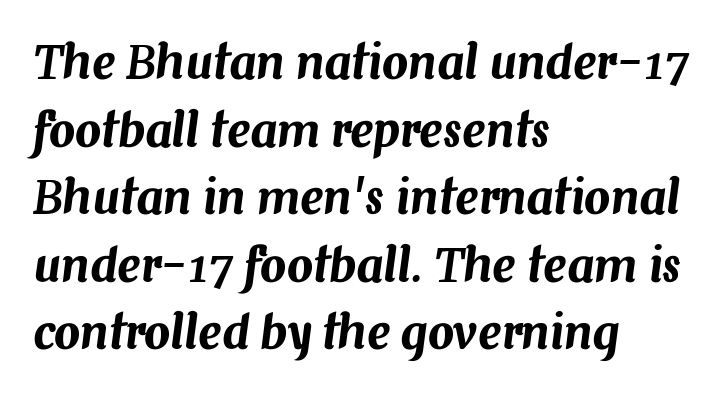
{"italic": "yes", "lean": "right", "slant_degrees": 7, "width": "normal", "stroke_contrast": "medium", "x_height": "medium", "monospaced": "no", "underline": "no", "align": "left", "line_spacing": "normal", "line_spacing_ratio": 1.47, "letter_spacing": "normal", "letter_spacing_em": 0.0, "glyph_px": 46}
